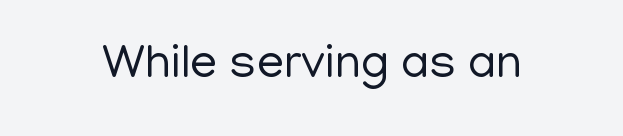
{"serif": "no", "italic": "no", "bold": "no", "weight": "regular", "width": "normal", "stroke_contrast": "low", "x_height": "medium", "monospaced": "no", "underline": "no", "letter_spacing": "normal", "letter_spacing_em": 0.0, "glyph_px": 48}
